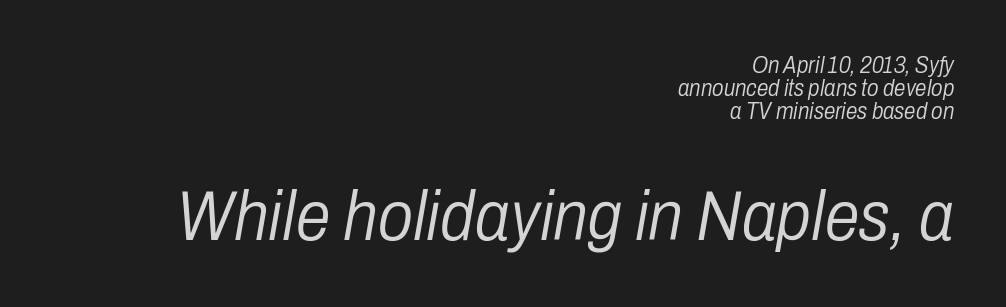
Q: Is the text bold? A: No.
Q: Is the text italic (slanted)? A: Yes, it leans right by about 10 degrees.
Q: Is the text underlined? A: No.
Q: How is the paragraph aligned? A: Right-aligned.
Q: Is the spacing between letters normal or unusually wide? A: Normal.
Q: Is the spacing between lines tight, normal or loose? A: Tight.
Q: Which block of text is set in a larger size, the first (top) or the second (bottom)? A: The second (bottom) one.
Q: Width (condensed, normal, or wide)? A: Condensed.
Q: Stroke contrast? A: Low.
Q: x-height? A: Medium.
Q: Monospaced? A: No.
